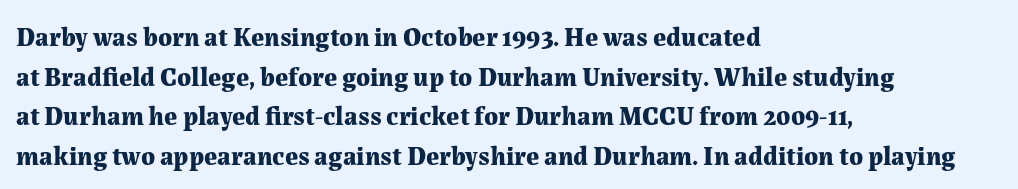
{"italic": "no", "bold": "yes", "underline": "no", "align": "left", "line_spacing": "normal", "line_spacing_ratio": 1.52, "letter_spacing": "normal", "letter_spacing_em": 0.0, "glyph_px": 26}
